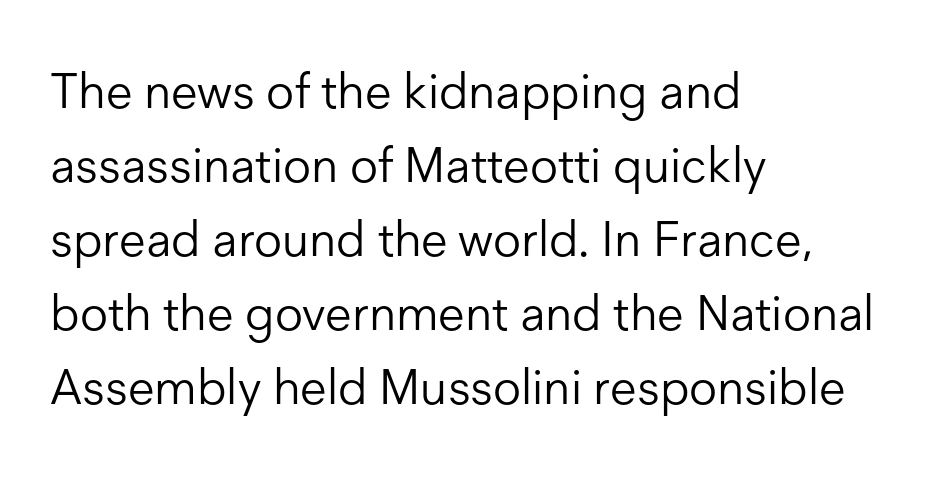
{"serif": "no", "italic": "no", "bold": "no", "weight": "light", "width": "normal", "stroke_contrast": "low", "x_height": "medium", "monospaced": "no", "underline": "no", "align": "left", "line_spacing": "normal", "line_spacing_ratio": 1.51, "letter_spacing": "normal", "letter_spacing_em": 0.0, "glyph_px": 49}
